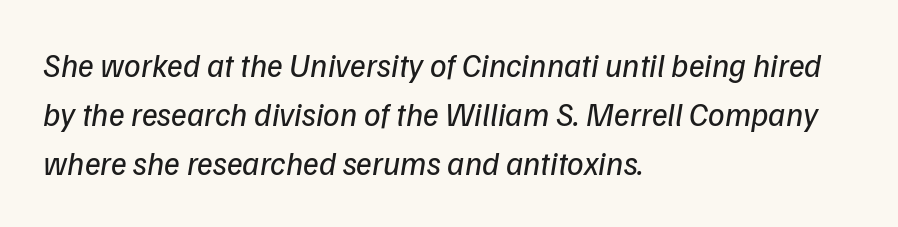
Q: Is the text bold? A: No.
Q: Is the text italic (slanted)? A: Yes, it leans right by about 9 degrees.
Q: Is the text underlined? A: No.
Q: How is the paragraph aligned? A: Left-aligned.
Q: Is the spacing between letters normal or unusually wide? A: Normal.
Q: Is the spacing between lines tight, normal or loose? A: Normal.
Q: Width (condensed, normal, or wide)? A: Normal.
Q: Stroke contrast? A: Low.
Q: x-height? A: Medium.
Q: Monospaced? A: No.
